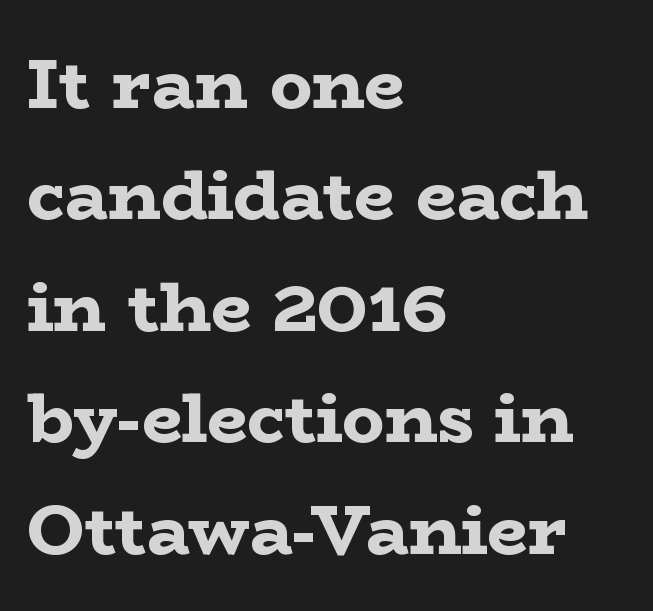
The image shows 71 px bold, wide serif type, upright; set left-aligned, normal line spacing (1.57x), normal letter spacing, not underlined; low stroke contrast and a medium x-height.
